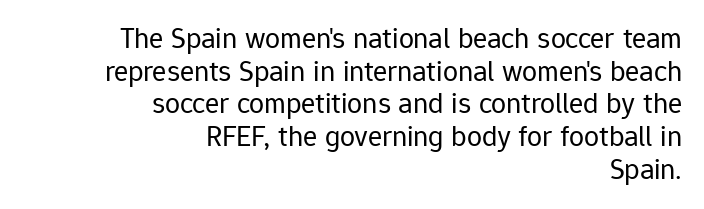
{"serif": "no", "italic": "no", "bold": "no", "weight": "regular", "width": "normal", "stroke_contrast": "low", "x_height": "medium", "monospaced": "no", "underline": "no", "align": "right", "line_spacing": "tight", "line_spacing_ratio": 1.09, "letter_spacing": "normal", "letter_spacing_em": 0.0, "glyph_px": 30}
